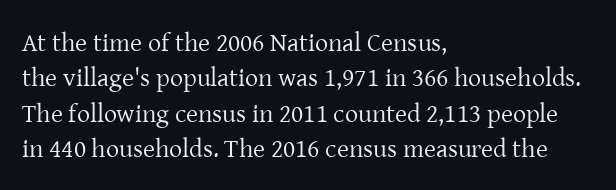
{"italic": "no", "bold": "no", "underline": "no", "align": "left", "line_spacing": "normal", "line_spacing_ratio": 1.36, "letter_spacing": "normal", "letter_spacing_em": 0.0, "glyph_px": 26}
